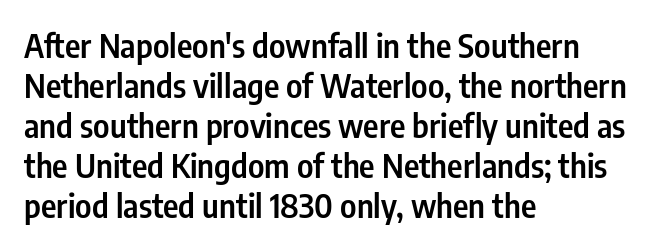
The face used here is a sans, in the tradition of grotesques and geometrics. Words appear dense and cohesive because spacing is normal. These lines are set flush left with a ragged right edge. You could not count columns in this text — the font is proportionally spaced.
